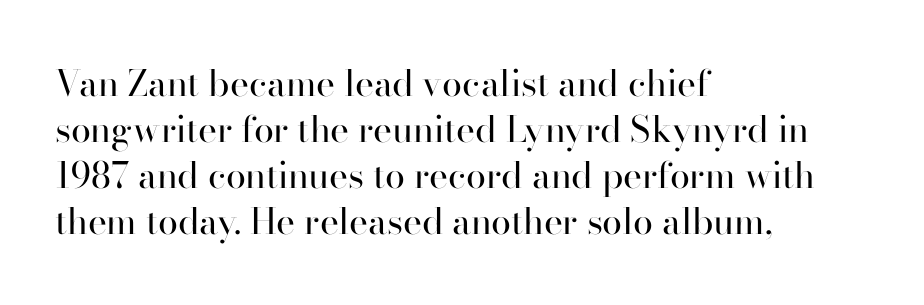
The image shows 36 px regular-weight serif type, upright; set left-aligned, normal line spacing (1.28x), normal letter spacing, not underlined; high stroke contrast and a small x-height.
